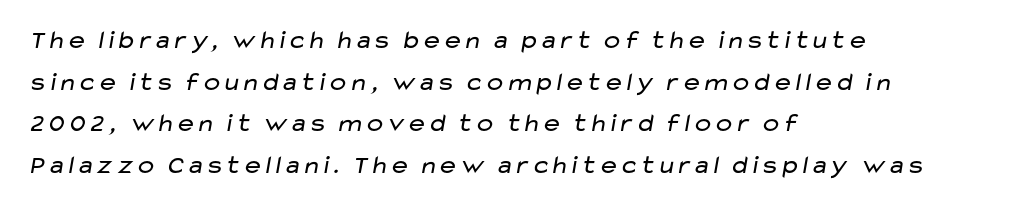
Q: Is the text bold? A: No.
Q: Is the text underlined? A: No.
Q: How is the paragraph aligned? A: Left-aligned.
Q: Is the spacing between letters normal or unusually wide? A: Normal.
Q: Is the spacing between lines tight, normal or loose? A: Normal.
